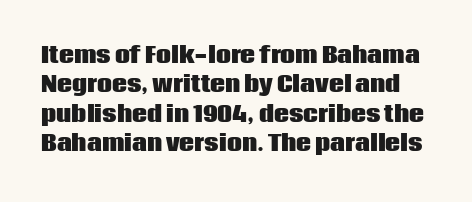
{"italic": "no", "bold": "yes", "underline": "no", "line_spacing": "normal", "line_spacing_ratio": 1.4, "letter_spacing": "normal", "letter_spacing_em": 0.0, "glyph_px": 21}
